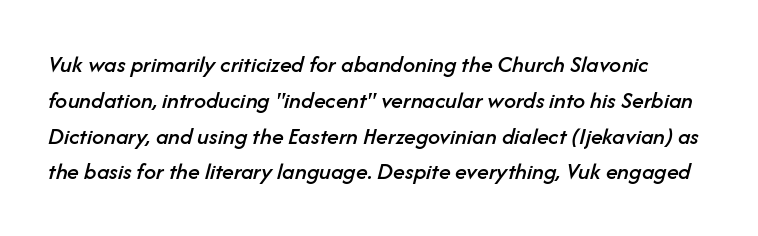
Q: Is the text italic (slanted)? A: Yes, it leans right by about 14 degrees.
Q: Is the text underlined? A: No.
Q: Is the spacing between letters normal or unusually wide? A: Normal.
Q: Is the spacing between lines tight, normal or loose? A: Normal.
